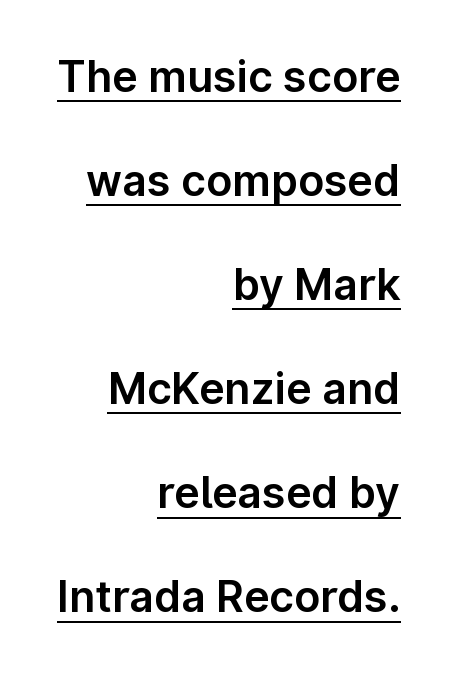
Short note: letters normally spaced. The specimen includes a rule beneath the text block's lines. This rendering uses right alignment, leaving the left contour irregular. Character widths vary here, with narrow letters taking less room than wide ones. Vertical strokes here are truly vertical. Widely set lines give the paragraph a tall, airy silhouette.
